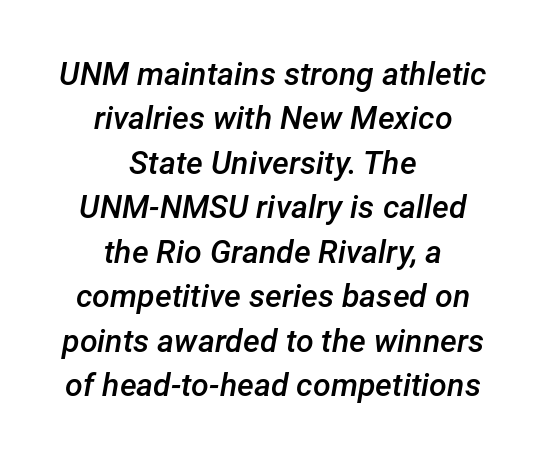
{"italic": "yes", "lean": "right", "slant_degrees": 12, "bold": "semi", "weight": "semibold", "width": "normal", "stroke_contrast": "low", "x_height": "medium", "monospaced": "no", "underline": "no", "align": "center", "line_spacing": "normal", "line_spacing_ratio": 1.39, "letter_spacing": "normal", "letter_spacing_em": 0.0, "glyph_px": 32}
